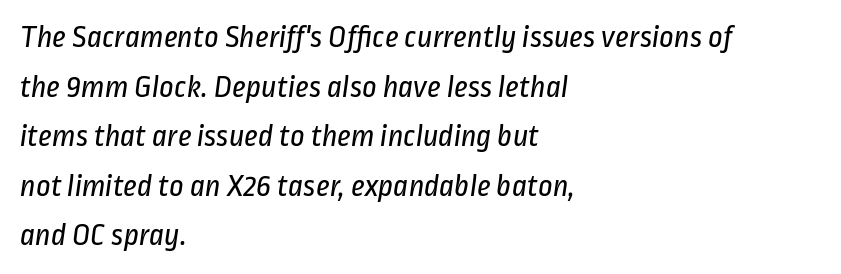
{"serif": "no", "bold": "no", "weight": "regular", "width": "condensed", "stroke_contrast": "low", "x_height": "medium", "monospaced": "no", "underline": "no", "align": "left", "line_spacing": "normal", "line_spacing_ratio": 1.55, "letter_spacing": "normal", "letter_spacing_em": 0.0, "glyph_px": 32}
